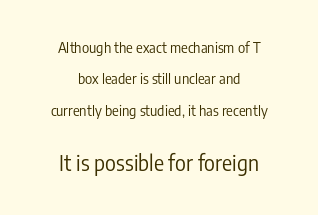
Q: Is the text bold? A: No.
Q: Is the text italic (slanted)? A: No, it is upright.
Q: Is the text underlined? A: No.
Q: How is the paragraph aligned? A: Centered.
Q: Is the spacing between letters normal or unusually wide? A: Normal.
Q: Is the spacing between lines tight, normal or loose? A: Loose.
Q: Which block of text is set in a larger size, the first (top) or the second (bottom)? A: The second (bottom) one.
